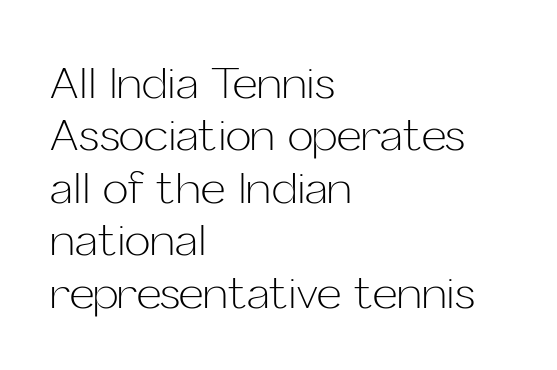
The image shows 43 px light sans-serif type, upright; set left-aligned, line spacing 1.22x, normal letter spacing, not underlined; low stroke contrast and a medium x-height.
